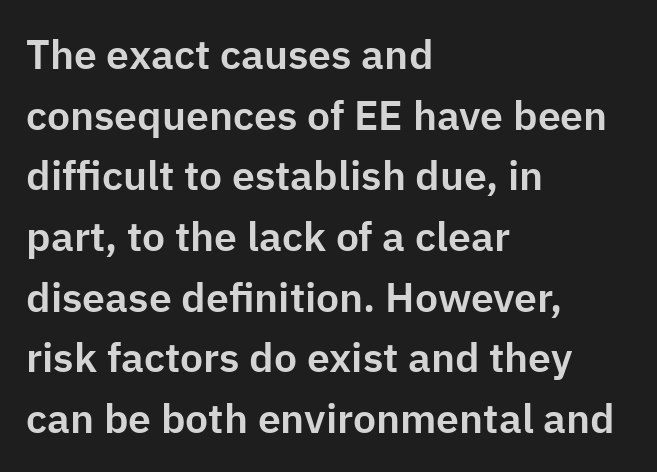
The image shows 41 px sans-serif type, upright; set left-aligned, normal line spacing (1.48x), normal letter spacing, not underlined; low stroke contrast and a medium x-height.
